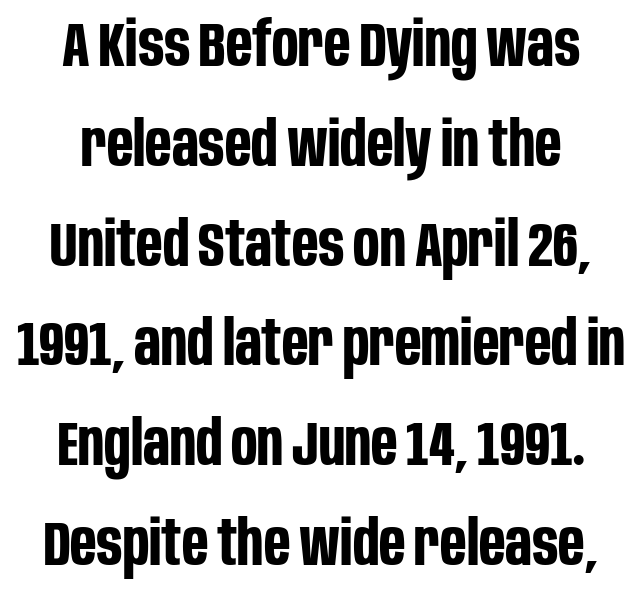
Q: Is the text bold? A: Yes.
Q: Is the text italic (slanted)? A: No, it is upright.
Q: Is the typeface a serif or a sans-serif typeface? A: Sans-serif.
Q: Is the text underlined? A: No.
Q: How is the paragraph aligned? A: Centered.
Q: Is the spacing between letters normal or unusually wide? A: Normal.
Q: Is the spacing between lines tight, normal or loose? A: Normal.
Q: Width (condensed, normal, or wide)? A: Condensed.
Q: Stroke contrast? A: Low.
Q: x-height? A: Large.
Q: Monospaced? A: No.
